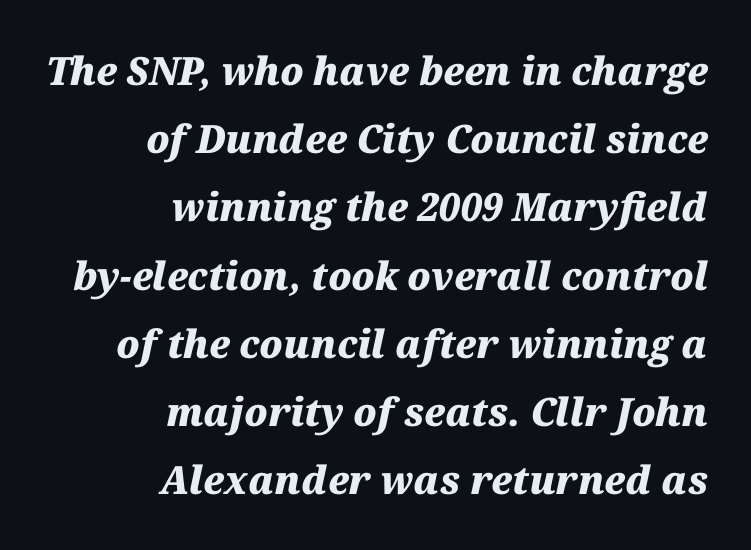
{"italic": "yes", "lean": "right", "slant_degrees": 12, "bold": "yes", "weight": "heavy", "width": "normal", "stroke_contrast": "medium", "x_height": "medium", "monospaced": "no", "underline": "no", "align": "right", "line_spacing_ratio": 1.75, "letter_spacing": "normal", "letter_spacing_em": 0.0, "glyph_px": 39}
